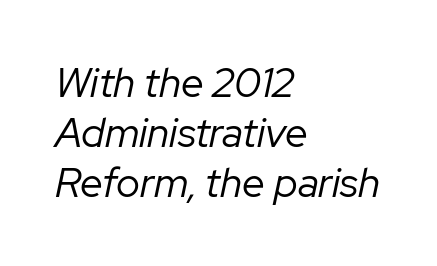
{"italic": "yes", "lean": "right", "slant_degrees": 12, "bold": "no", "weight": "regular", "width": "normal", "stroke_contrast": "low", "x_height": "medium", "monospaced": "no", "underline": "no", "align": "left", "line_spacing_ratio": 1.22, "letter_spacing": "normal", "letter_spacing_em": 0.0, "glyph_px": 41}
